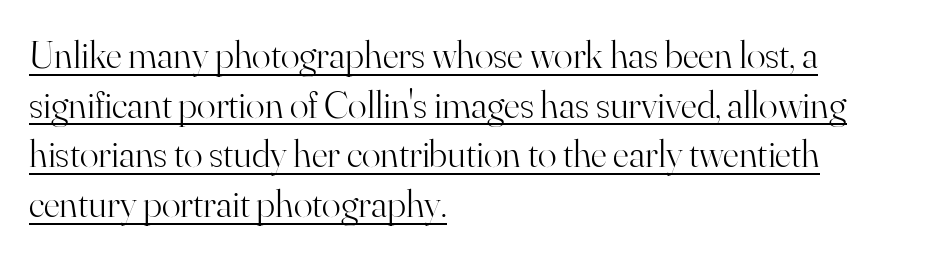
Each new line begins a customary step beneath the previous one. The compositor pushed each line to the left boundary. The glyphs are accompanied by a horizontal stroke just below them. The typeface chosen for these lines features serifs.
